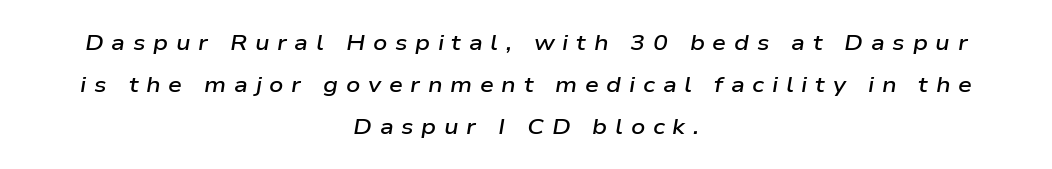
Leftover space on each line is divided equally before and after the words. The passage shown is not underscored anywhere. The typography opts for an oblique posture over an upright one. Quick note: interline space is abundant. Between one letter and the next there's a generous, obvious gap. In terms of weight, the rendering is demibold, just under bold.
